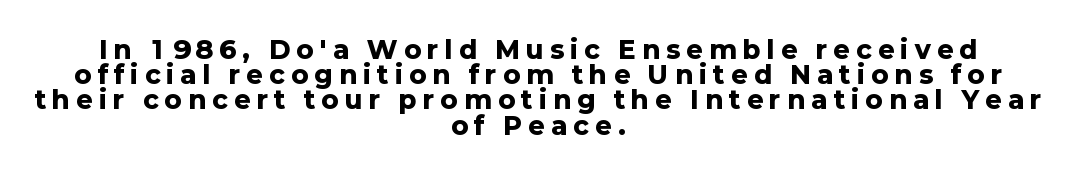
The image shows 25 px bold type, upright; set centered, tight line spacing (1.01x), unusually wide letter spacing (+0.26 em), not underlined.
